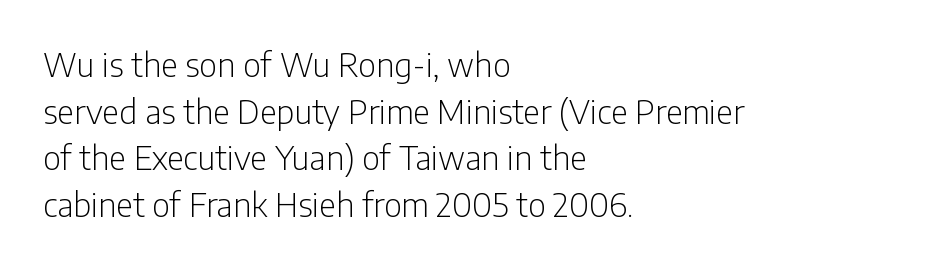
{"serif": "no", "italic": "no", "bold": "no", "weight": "light", "width": "condensed", "stroke_contrast": "low", "x_height": "medium", "monospaced": "no", "underline": "no", "align": "left", "line_spacing": "normal", "line_spacing_ratio": 1.41, "letter_spacing": "normal", "letter_spacing_em": 0.0, "glyph_px": 33}
